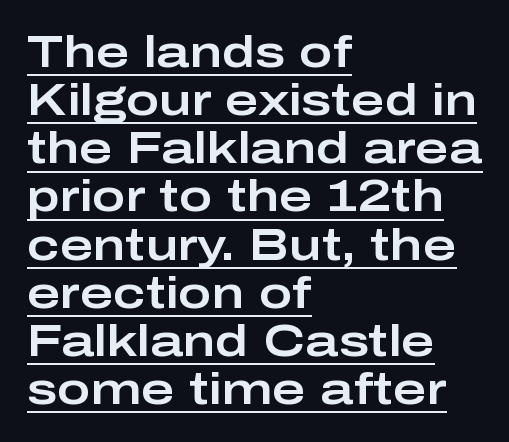
Every word sits above its own underline. Alignment: flush left. Classification — sans serif. Students, observe: this is what under-led, compact text looks like.
